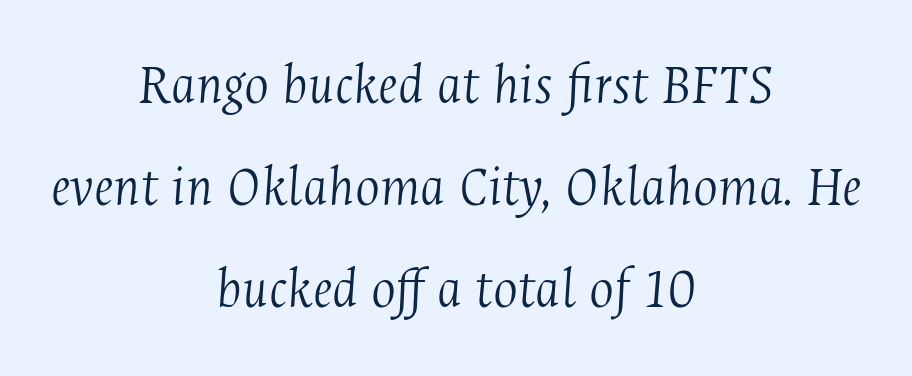
{"serif": "yes", "italic": "yes", "lean": "right", "slant_degrees": 4, "bold": "no", "weight": "light", "width": "condensed", "stroke_contrast": "medium", "x_height": "medium", "monospaced": "no", "underline": "no", "align": "center", "line_spacing_ratio": 1.76, "letter_spacing": "normal", "letter_spacing_em": 0.0, "glyph_px": 58}
